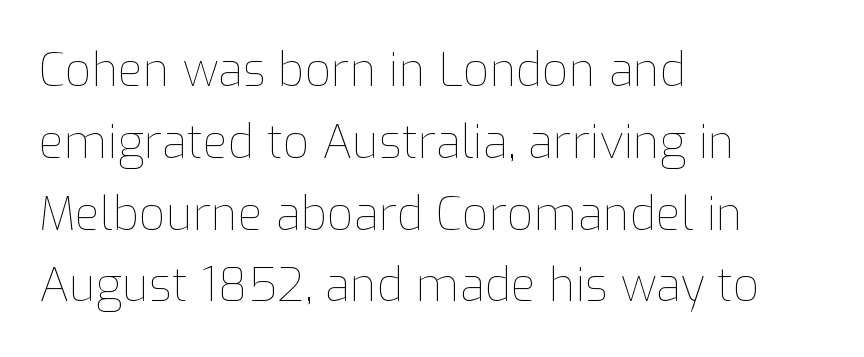
The image shows 46 px thin type, upright; set left-aligned, normal line spacing (1.56x), normal letter spacing, not underlined; low stroke contrast and a medium x-height.
